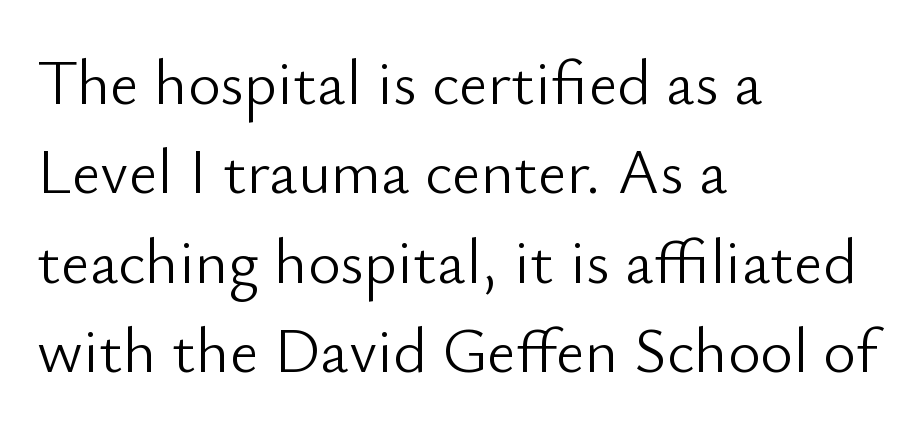
Spacing between characters is what you'd get straight out of the box. Reading down the column, the eye jumps a familiar distance to each next line. Every stem runs plumb, perpendicular to the baseline. Underline: absent. A sans-serif font was chosen for this passage. The lines are quadded left.
